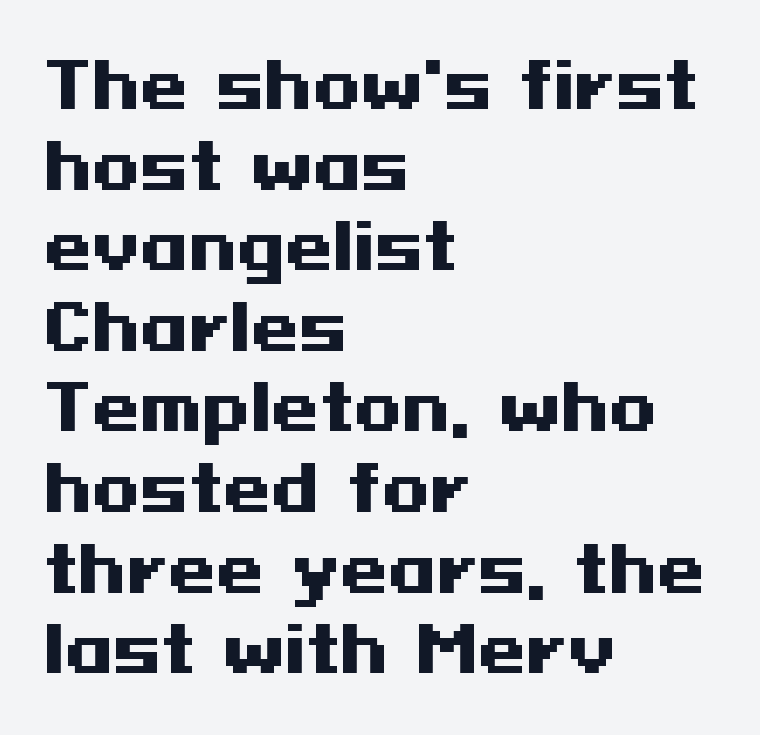
{"serif": "no", "italic": "no", "bold": "yes", "weight": "heavy", "width": "wide", "stroke_contrast": "medium", "x_height": "medium", "underline": "no", "align": "left", "line_spacing": "normal", "line_spacing_ratio": 1.3, "letter_spacing": "normal", "letter_spacing_em": 0.0, "glyph_px": 62}
